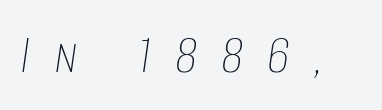
{"italic": "yes", "lean": "right", "slant_degrees": 8, "bold": "no", "weight": "thin", "width": "condensed", "stroke_contrast": "low", "x_height": "large", "monospaced": "no", "underline": "no", "letter_spacing": "wide", "letter_spacing_em": 0.42, "glyph_px": 57}
